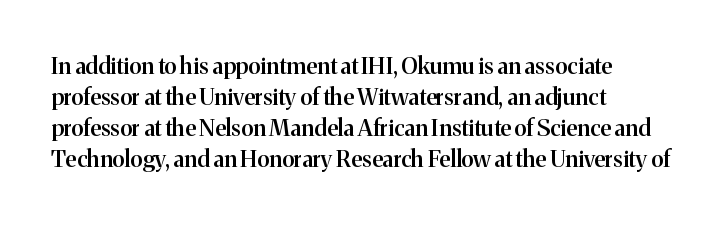
The image shows 23 px text type, upright; set left-aligned, normal line spacing (1.35x), normal letter spacing, not underlined.
